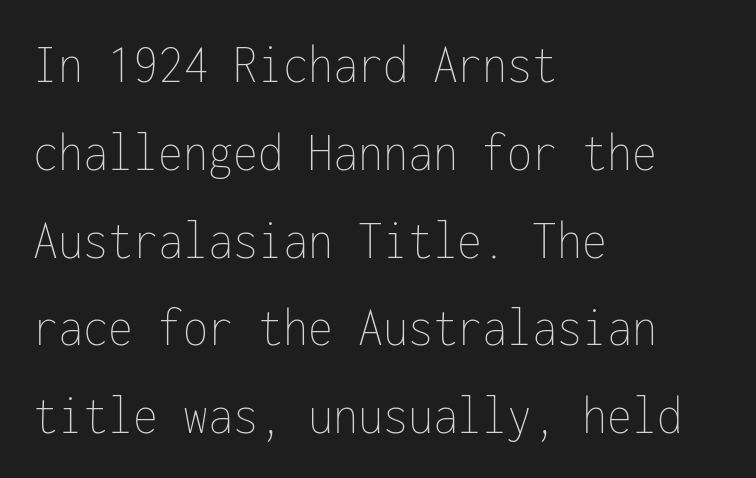
{"italic": "no", "bold": "no", "weight": "thin", "width": "condensed", "stroke_contrast": "low", "x_height": "medium", "monospaced": "yes", "underline": "no", "align": "left", "line_spacing": "normal", "line_spacing_ratio": 1.54, "letter_spacing": "normal", "letter_spacing_em": 0.0, "glyph_px": 57}
